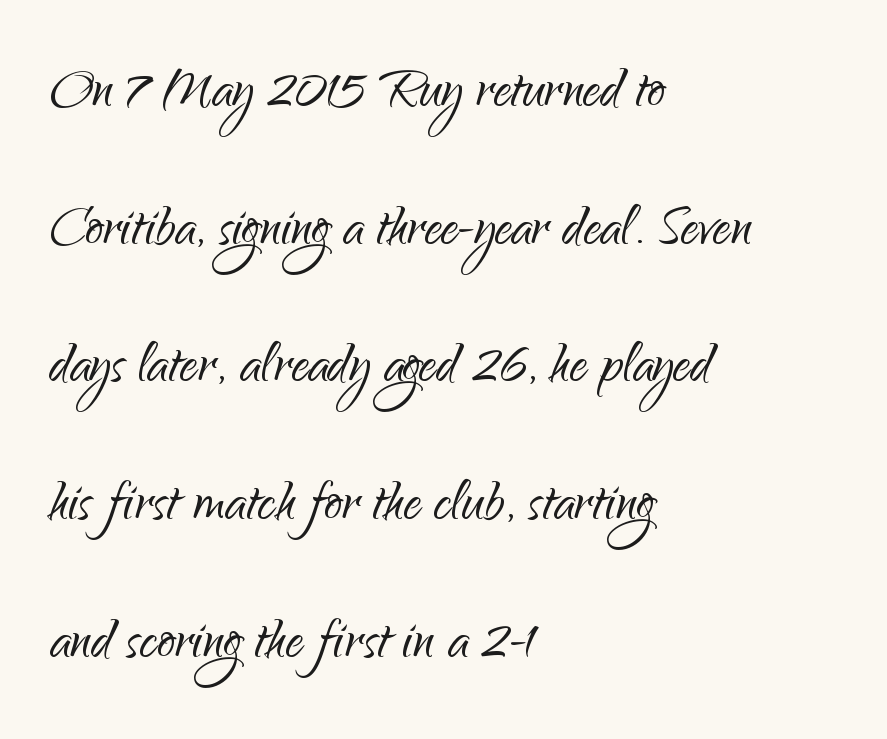
Tracking here is standard; glyphs follow each other at the usual distance. Font category for this specimen: sans-serif. This sample has the flowing, uneven cadence of proportional lettering. Compared with typical paragraphs, the rows here are farther apart. Short and long lines alike share a common starting point at left.
